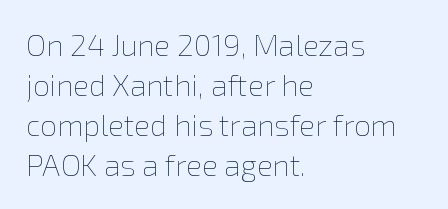
Tracking value appears to be zero — textbook default spacing. Do the characters align in a grid? No, the font is proportional. Weight class: somewhere from thin through regular. The letters stand upright; this is a roman face. The specimen omits any rule beneath the text block's lines. Quick note: interline space is typical.
